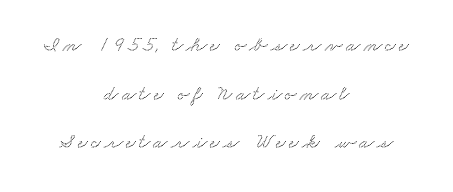
Where is the straight margin? There isn't one; the lines are centered. Plain, unruled lines of type. The designer dialed line spacing up above the default.
